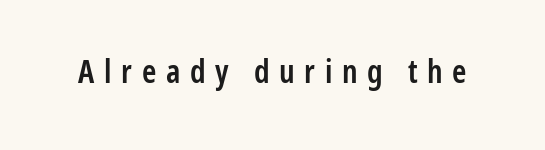
{"serif": "no", "italic": "no", "bold": "semi", "weight": "semibold", "width": "condensed", "stroke_contrast": "low", "x_height": "medium", "monospaced": "no", "underline": "no", "letter_spacing": "wide", "letter_spacing_em": 0.3, "glyph_px": 32}
